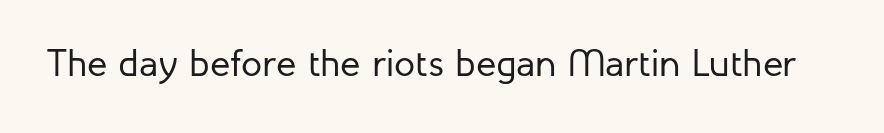
Q: Is the text bold? A: No.
Q: Is the text italic (slanted)? A: No, it is upright.
Q: Is the typeface a serif or a sans-serif typeface? A: Sans-serif.
Q: Is the text underlined? A: No.
Q: Is the spacing between letters normal or unusually wide? A: Normal.
Q: Width (condensed, normal, or wide)? A: Normal.
Q: Stroke contrast? A: Low.
Q: x-height? A: Medium.
Q: Monospaced? A: No.
